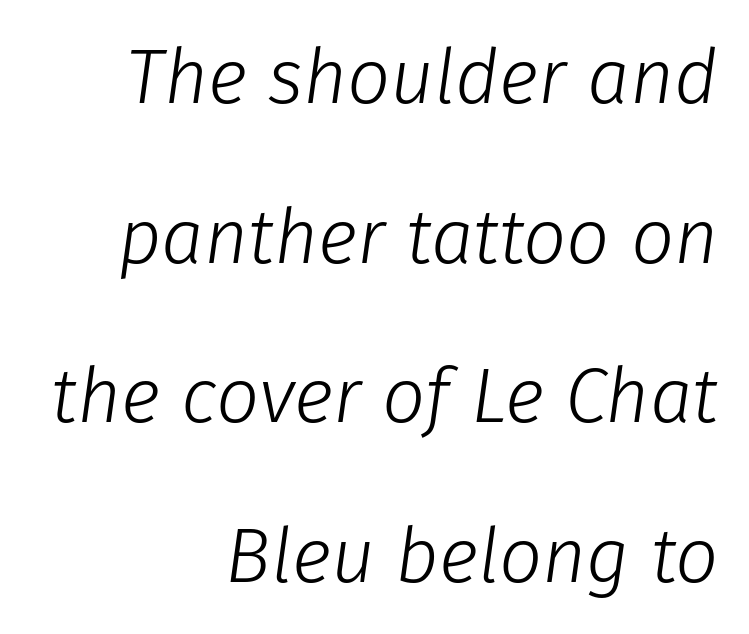
Q: Is the text bold? A: No.
Q: Is the text italic (slanted)? A: Yes, it leans right by about 8 degrees.
Q: Is the text underlined? A: No.
Q: How is the paragraph aligned? A: Right-aligned.
Q: Is the spacing between letters normal or unusually wide? A: Normal.
Q: Is the spacing between lines tight, normal or loose? A: Loose.
Q: Width (condensed, normal, or wide)? A: Normal.
Q: Stroke contrast? A: Low.
Q: x-height? A: Medium.
Q: Monospaced? A: No.
